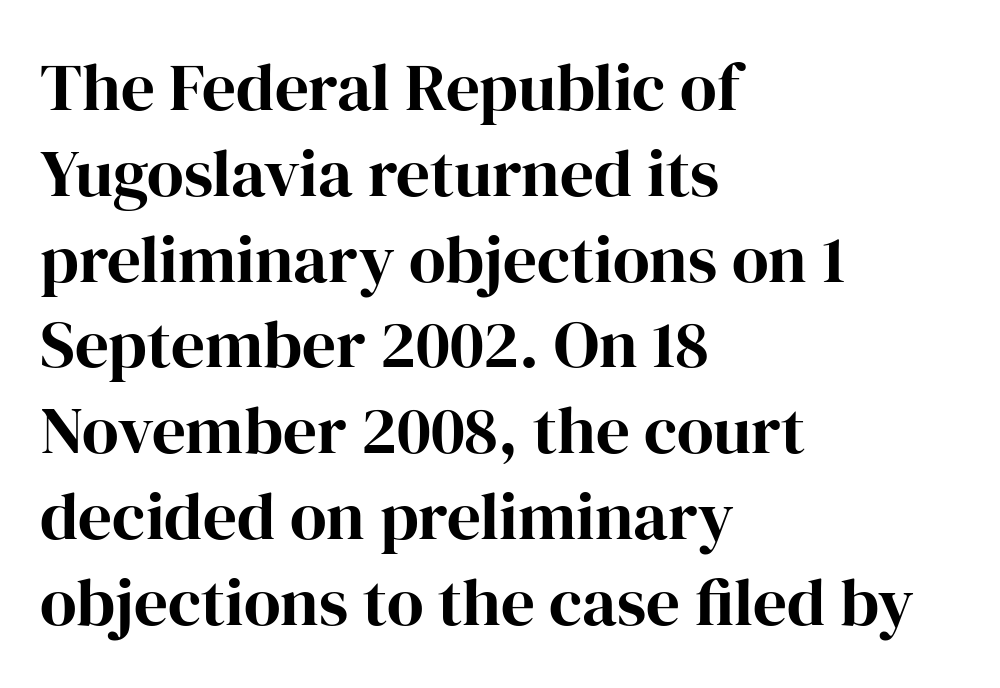
Q: Is the text italic (slanted)? A: No, it is upright.
Q: Is the typeface a serif or a sans-serif typeface? A: Serif.
Q: Is the text underlined? A: No.
Q: How is the paragraph aligned? A: Left-aligned.
Q: Is the spacing between letters normal or unusually wide? A: Normal.
Q: Is the spacing between lines tight, normal or loose? A: Normal.
Q: Width (condensed, normal, or wide)? A: Normal.
Q: Stroke contrast? A: High.
Q: x-height? A: Medium.
Q: Monospaced? A: No.
